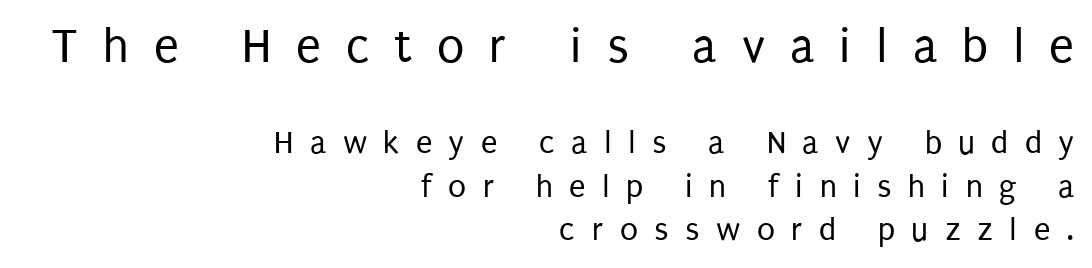
The image shows 50 px regular-weight, condensed sans-serif type, upright; set right-aligned, normal line spacing (1.32x), unusually wide letter spacing (+0.5 em), not underlined; the first (top) block is 1.52x larger; low stroke contrast and a large x-height.
